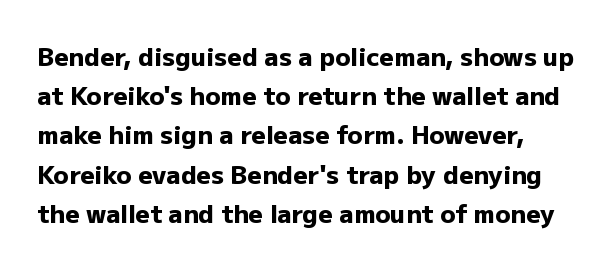
{"italic": "no", "bold": "yes", "underline": "no", "line_spacing": "normal", "line_spacing_ratio": 1.57, "letter_spacing": "normal", "letter_spacing_em": 0.0, "glyph_px": 25}
